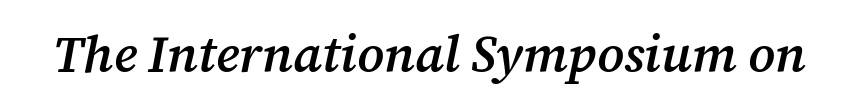
The image shows 51 px semibold serif type, italic (leaning right); set normal letter spacing, not underlined; medium stroke contrast and a medium x-height.
